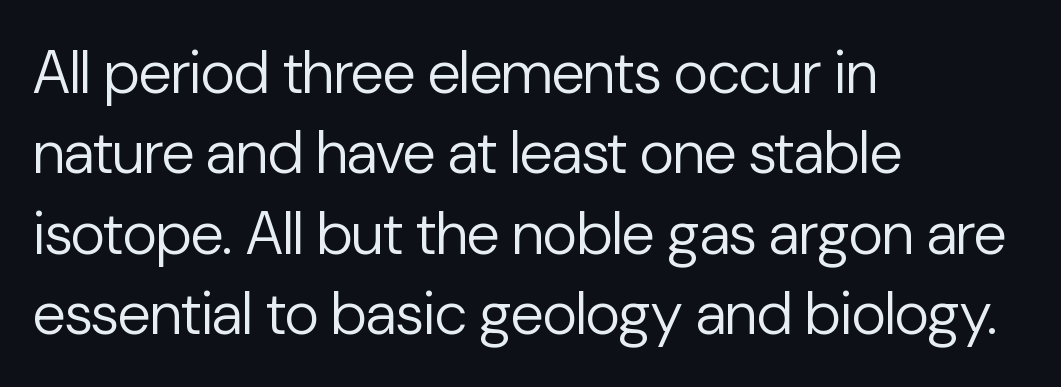
{"serif": "no", "italic": "no", "bold": "no", "weight": "regular", "width": "normal", "stroke_contrast": "low", "x_height": "medium", "monospaced": "no", "underline": "no", "align": "left", "line_spacing": "normal", "line_spacing_ratio": 1.34, "letter_spacing": "normal", "letter_spacing_em": 0.0, "glyph_px": 60}
